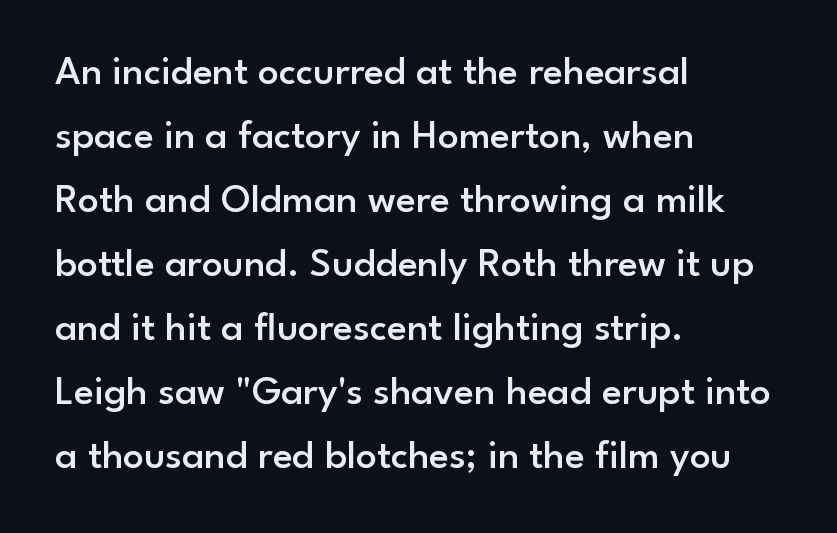
{"serif": "no", "italic": "no", "bold": "semi", "weight": "semibold", "width": "normal", "stroke_contrast": "low", "x_height": "small", "monospaced": "no", "underline": "no", "align": "left", "line_spacing": "normal", "line_spacing_ratio": 1.56, "letter_spacing": "normal", "letter_spacing_em": 0.0, "glyph_px": 41}
